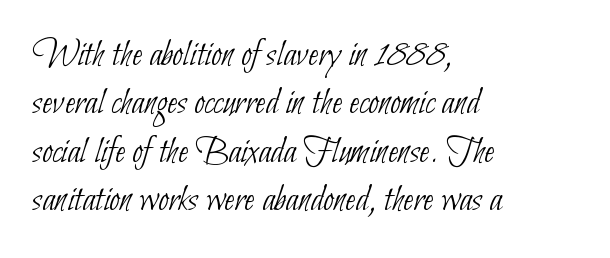
{"serif": "no", "bold": "no", "weight": "thin", "width": "condensed", "stroke_contrast": "low", "x_height": "small", "monospaced": "no", "underline": "no", "align": "left", "line_spacing": "normal", "line_spacing_ratio": 1.27, "letter_spacing": "normal", "letter_spacing_em": 0.0, "glyph_px": 38}
